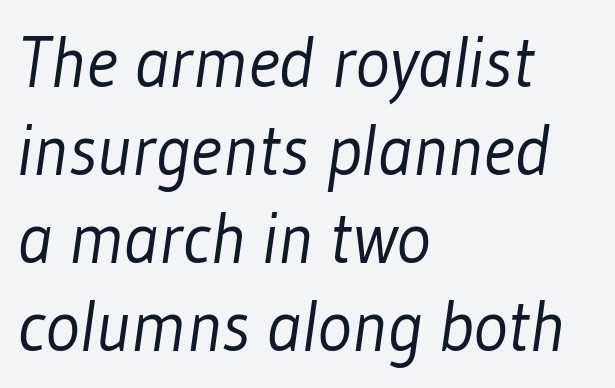
{"serif": "no", "bold": "no", "weight": "light", "width": "condensed", "stroke_contrast": "low", "x_height": "medium", "monospaced": "no", "underline": "no", "align": "left", "line_spacing_ratio": 1.22, "letter_spacing": "normal", "letter_spacing_em": 0.0, "glyph_px": 72}
